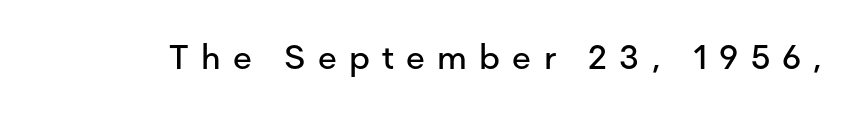
The image shows 34 px sans-serif type, upright; set unusually wide letter spacing (+0.36 em), not underlined; low stroke contrast and a medium x-height.
